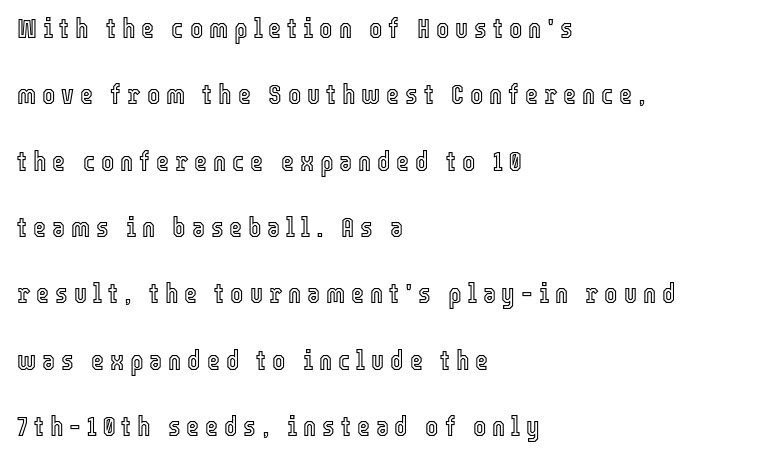
Q: Is the text italic (slanted)? A: No, it is upright.
Q: Is the text underlined? A: No.
Q: How is the paragraph aligned? A: Left-aligned.
Q: Is the spacing between letters normal or unusually wide? A: Unusually wide.
Q: Is the spacing between lines tight, normal or loose? A: Loose.
Q: Width (condensed, normal, or wide)? A: Condensed.
Q: x-height? A: Medium.
Q: Monospaced? A: No.
